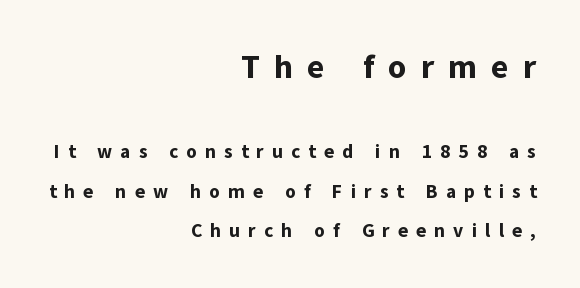
{"serif": "no", "italic": "no", "bold": "yes", "weight": "bold", "width": "normal", "stroke_contrast": "low", "x_height": "medium", "monospaced": "no", "underline": "no", "align": "right", "line_spacing": "loose", "line_spacing_ratio": 2.06, "letter_spacing": "wide", "letter_spacing_em": 0.42, "larger_block": "first", "size_ratio": 1.74, "glyph_px": 33}
